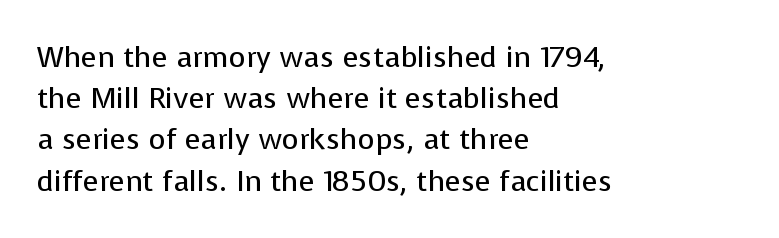
Q: Is the text bold? A: No.
Q: Is the text italic (slanted)? A: No, it is upright.
Q: Is the typeface a serif or a sans-serif typeface? A: Sans-serif.
Q: Is the text underlined? A: No.
Q: How is the paragraph aligned? A: Left-aligned.
Q: Is the spacing between letters normal or unusually wide? A: Normal.
Q: Is the spacing between lines tight, normal or loose? A: Normal.
Q: Width (condensed, normal, or wide)? A: Normal.
Q: Stroke contrast? A: Low.
Q: x-height? A: Medium.
Q: Monospaced? A: No.
